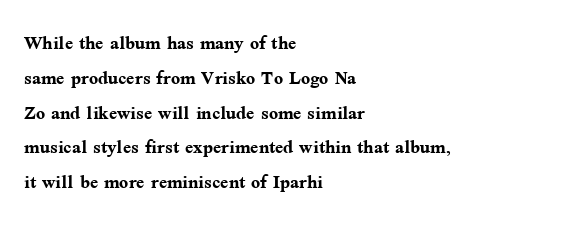
{"italic": "no", "bold": "yes", "underline": "no", "align": "left", "line_spacing": "normal", "line_spacing_ratio": 1.45, "letter_spacing": "normal", "letter_spacing_em": 0.0, "glyph_px": 24}
